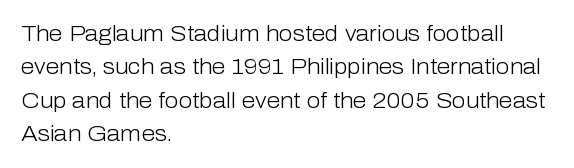
The image shows 22 px text type, upright; set left-aligned, normal line spacing (1.52x), normal letter spacing, not underlined.
